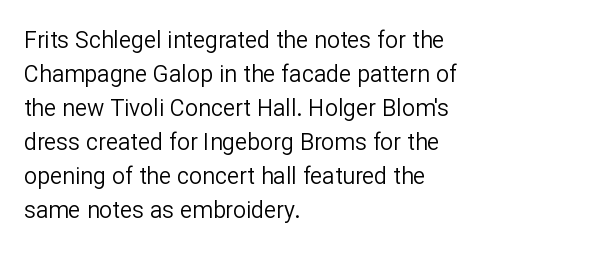
{"italic": "no", "bold": "no", "underline": "no", "align": "left", "line_spacing": "normal", "line_spacing_ratio": 1.48, "letter_spacing": "normal", "letter_spacing_em": 0.0, "glyph_px": 23}
